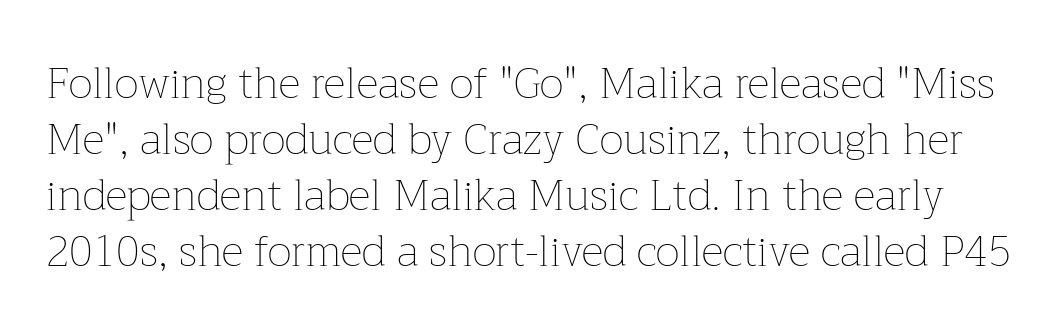
These lines sit exactly where default settings would place them. The type sits square on the baseline with zero lean. Spacing verdict: proportional, widths tailored to each character. Words appear dense and cohesive because spacing is normal. Stroke mass is kept to a normal reading level or below. Only glyphs here, with clear space below each row.
